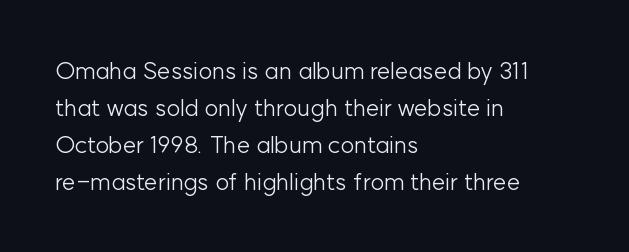
Vertical strokes here are truly vertical. Every row of glyphs begins at an identical x-position on the left. Between one letter and the next there's only the usual sliver of space. Only glyphs here, with clear space below each row.
